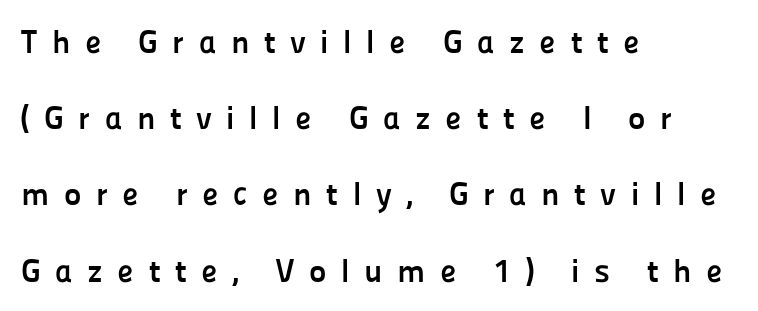
Vertically, the passage feels expansive, rows floating well apart. Posture: straight, roman, zero tilt. Each letter keeps its own natural width here, so spacing adapts to shape. This is heavy type, rendered in bold.
